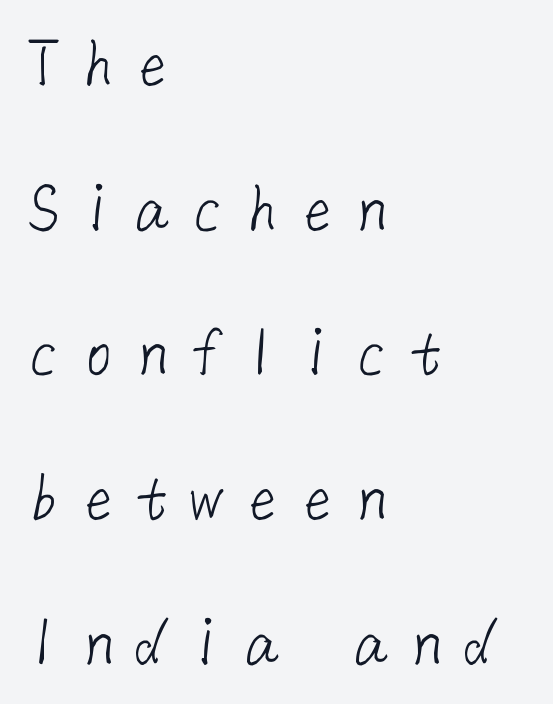
{"serif": "no", "bold": "no", "weight": "light", "width": "normal", "stroke_contrast": "low", "x_height": "medium", "underline": "no", "align": "left", "line_spacing": "loose", "line_spacing_ratio": 2.01, "letter_spacing": "wide", "letter_spacing_em": 0.26, "glyph_px": 72}
